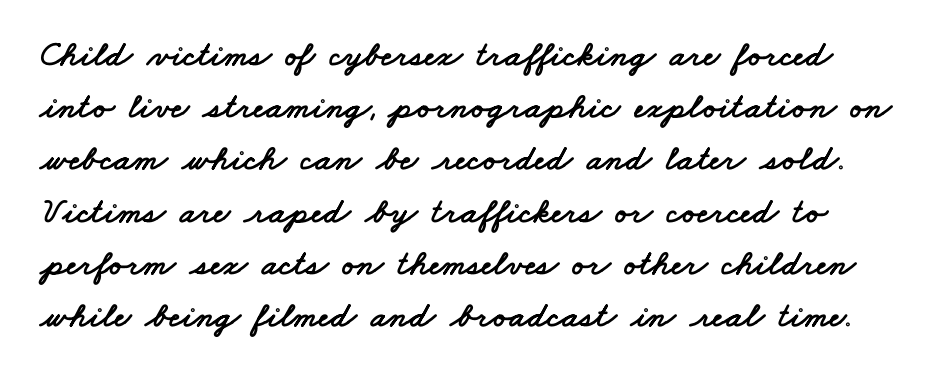
Q: Is the typeface a serif or a sans-serif typeface? A: Sans-serif.
Q: Is the text underlined? A: No.
Q: Is the spacing between letters normal or unusually wide? A: Normal.
Q: Is the spacing between lines tight, normal or loose? A: Normal.
Q: Width (condensed, normal, or wide)? A: Wide.
Q: Stroke contrast? A: Low.
Q: x-height? A: Small.
Q: Monospaced? A: No.
